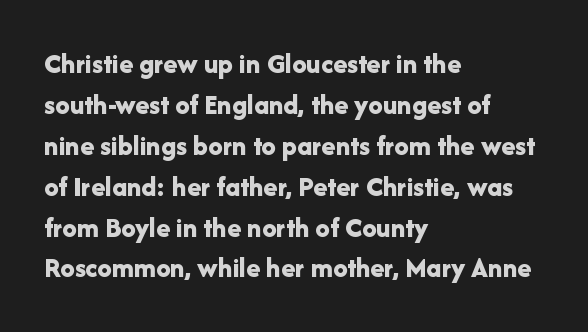
{"serif": "no", "italic": "no", "bold": "yes", "weight": "bold", "width": "normal", "stroke_contrast": "low", "x_height": "medium", "monospaced": "no", "underline": "no", "align": "left", "line_spacing": "normal", "line_spacing_ratio": 1.41, "letter_spacing": "normal", "letter_spacing_em": 0.0, "glyph_px": 29}
